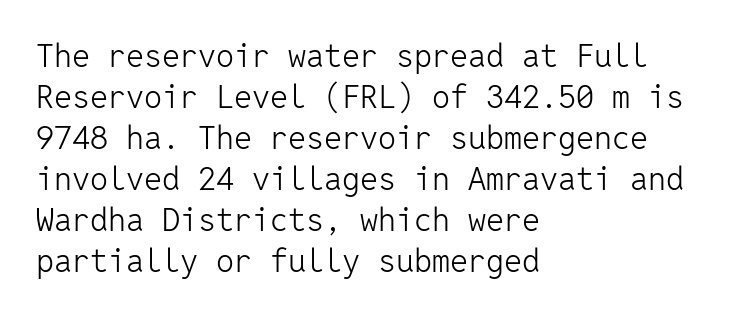
The image shows 32 px light sans-serif type, upright, monospaced; set left-aligned, normal line spacing (1.28x), normal letter spacing, not underlined; low stroke contrast and a medium x-height.
